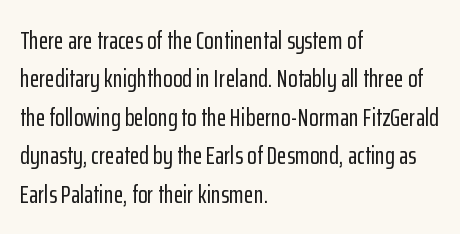
These lines stack with their left ends in a neat column. This is the regular roman posture of the typeface. Leading matches the norm, producing a regular column. No extra tracking has been applied to these lines. Type without underlining.
